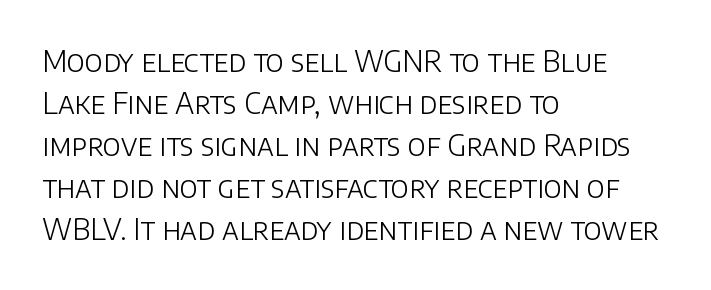
The image shows 29 px light sans-serif type, upright; set left-aligned, normal line spacing (1.45x), normal letter spacing, not underlined; low stroke contrast and a large x-height.
